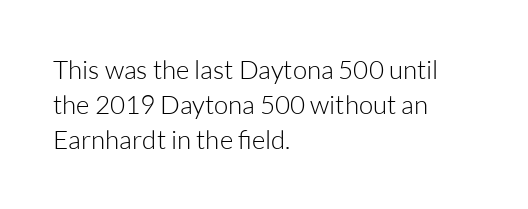
{"italic": "no", "bold": "no", "underline": "no", "align": "left", "line_spacing": "normal", "line_spacing_ratio": 1.35, "letter_spacing": "normal", "letter_spacing_em": 0.0, "glyph_px": 26}
